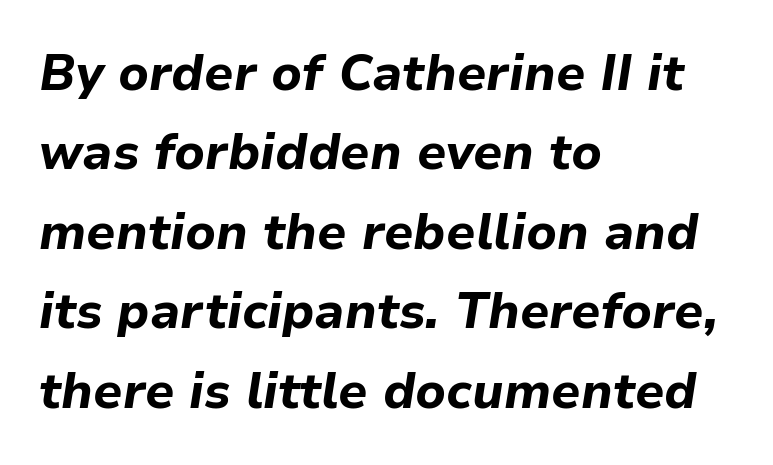
The image shows 50 px bold type, italic (leaning right); set left-aligned, normal line spacing (1.59x), normal letter spacing, not underlined; low stroke contrast and a medium x-height.
